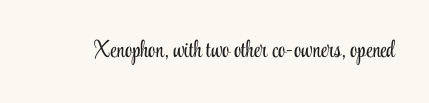
The type is set solid horizontally, with unmodified tracking. Words float on clear page, feet unadorned. A quiet, ordinary-to-light weight characterises the typeface.
